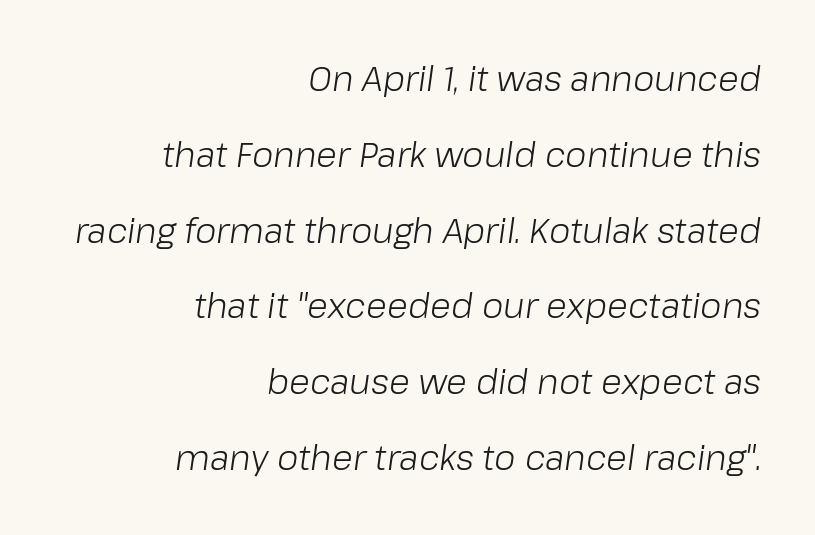
Q: Is the text bold? A: No.
Q: Is the text italic (slanted)? A: Yes, it leans right by about 8 degrees.
Q: Is the text underlined? A: No.
Q: How is the paragraph aligned? A: Right-aligned.
Q: Is the spacing between letters normal or unusually wide? A: Normal.
Q: Is the spacing between lines tight, normal or loose? A: Loose.
Q: Width (condensed, normal, or wide)? A: Normal.
Q: Stroke contrast? A: Low.
Q: x-height? A: Medium.
Q: Monospaced? A: No.
